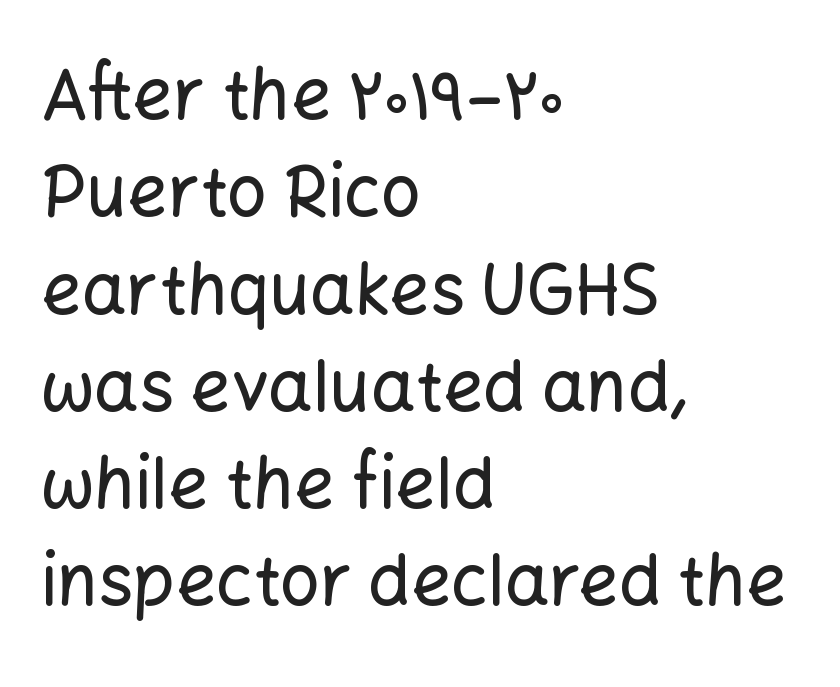
Beneath every word, the page is bare. Each letter keeps its own natural width here, so spacing adapts to shape. This is sans-serif lettering, the kind often seen on screens and signage. Quick note: interline space is typical.
